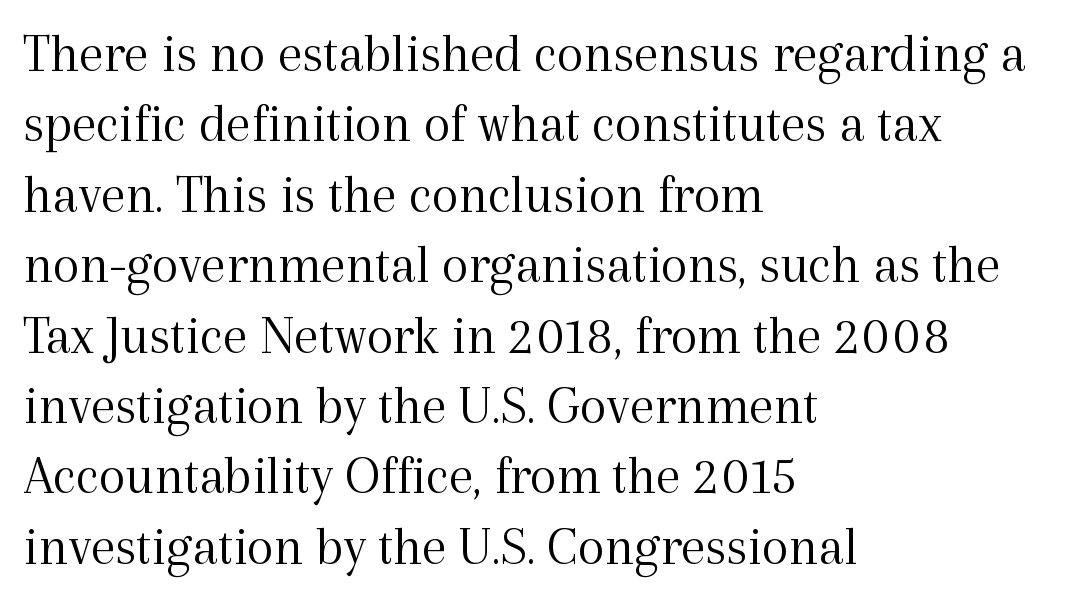
{"serif": "yes", "italic": "no", "bold": "no", "weight": "light", "width": "normal", "x_height": "medium", "monospaced": "no", "underline": "no", "align": "left", "line_spacing": "normal", "line_spacing_ratio": 1.28, "letter_spacing": "normal", "letter_spacing_em": 0.0, "glyph_px": 55}
